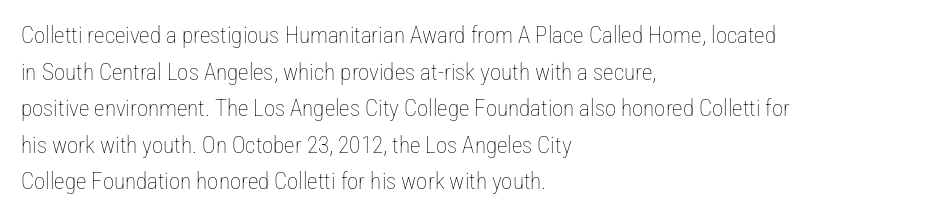
Notice how descenders clear the ascenders below comfortably — that's standard leading. Heft: none added — not bold. Posture: upright roman. The tracking reads as untouched default to a designer's eye. If you drew a ruler down the left edge, every line would touch it.
